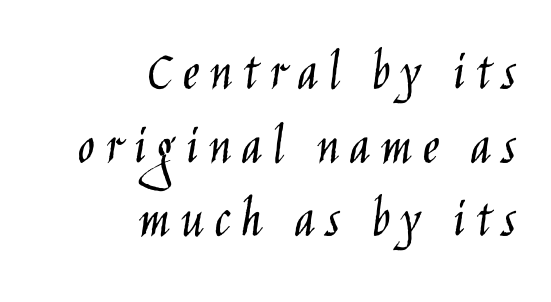
Q: Is the text bold? A: No.
Q: Is the text italic (slanted)? A: Yes.
Q: Is the typeface a serif or a sans-serif typeface? A: Sans-serif.
Q: Is the text underlined? A: No.
Q: How is the paragraph aligned? A: Right-aligned.
Q: Is the spacing between lines tight, normal or loose? A: Normal.
Q: Width (condensed, normal, or wide)? A: Condensed.
Q: Stroke contrast? A: Low.
Q: x-height? A: Large.
Q: Monospaced? A: No.
